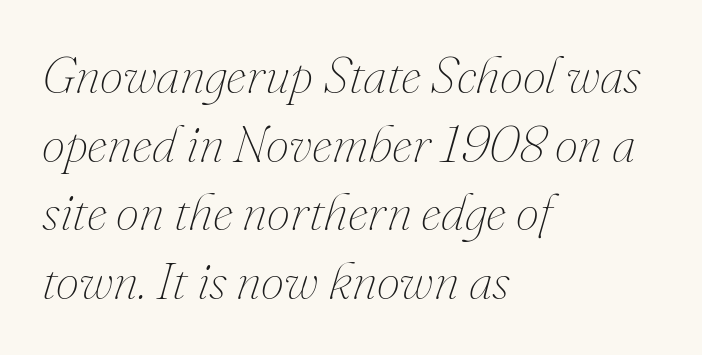
This rendering leaves character spacing at its baseline value. Typeset ragged right — the left edge is the straight one. The space beneath each line is pristine and unruled. The specimen reads as italic at a glance.
